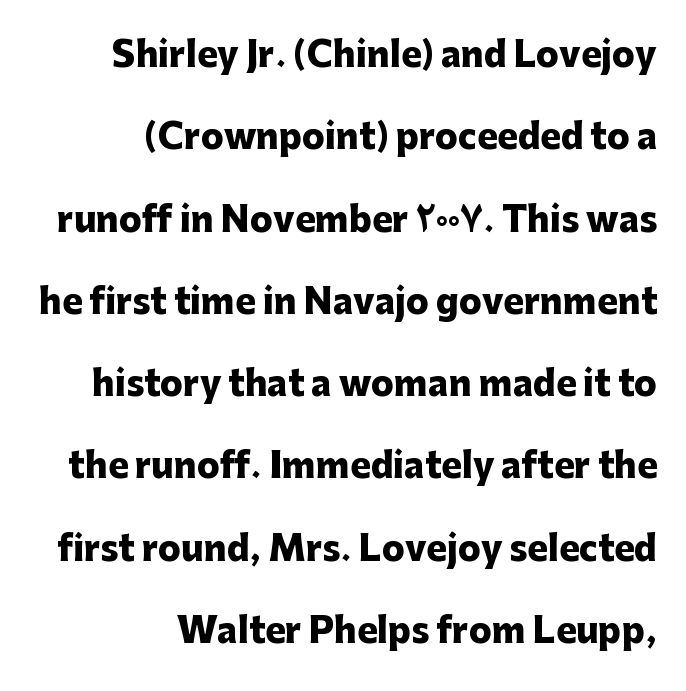
The image shows 34 px heavy sans-serif type, upright; set right-aligned, loose line spacing (2.42x), normal letter spacing, not underlined; low stroke contrast and a medium x-height.
